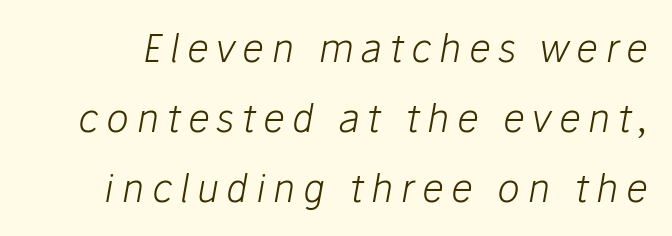
The image shows 38 px light type, italic (leaning right); set line spacing 1.84x, unusually wide letter spacing (+0.2 em), not underlined; low stroke contrast and a medium x-height.
